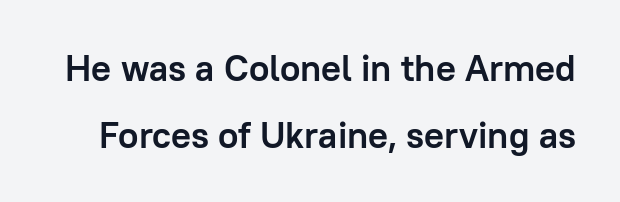
Q: Is the text bold? A: Yes.
Q: Is the text italic (slanted)? A: No, it is upright.
Q: Is the typeface a serif or a sans-serif typeface? A: Sans-serif.
Q: Is the text underlined? A: No.
Q: Is the spacing between letters normal or unusually wide? A: Normal.
Q: Width (condensed, normal, or wide)? A: Normal.
Q: Stroke contrast? A: Low.
Q: x-height? A: Medium.
Q: Monospaced? A: No.
